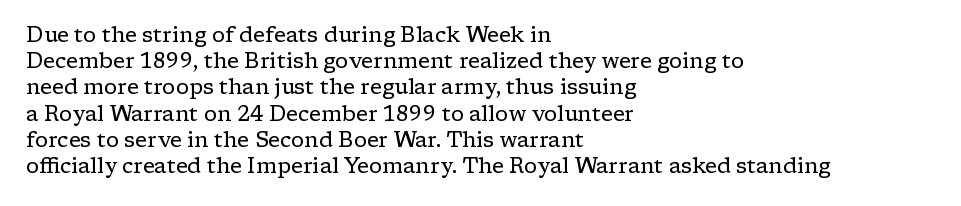
Q: Is the text bold? A: No.
Q: Is the text italic (slanted)? A: No, it is upright.
Q: Is the text underlined? A: No.
Q: How is the paragraph aligned? A: Left-aligned.
Q: Is the spacing between letters normal or unusually wide? A: Normal.
Q: Is the spacing between lines tight, normal or loose? A: Normal.
